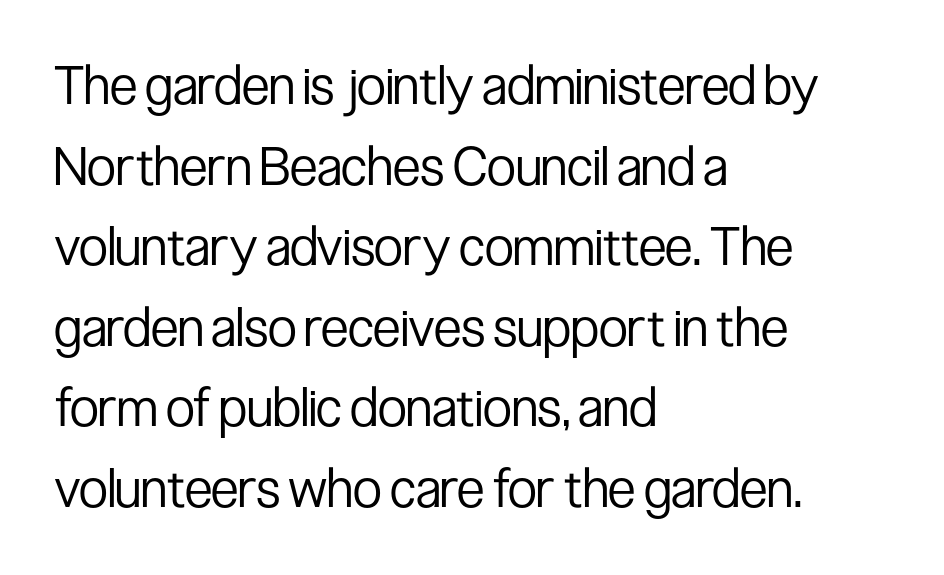
The image shows 53 px regular-weight, condensed sans-serif type, upright; set left-aligned, normal line spacing (1.52x), normal letter spacing, not underlined; low stroke contrast and a medium x-height.
